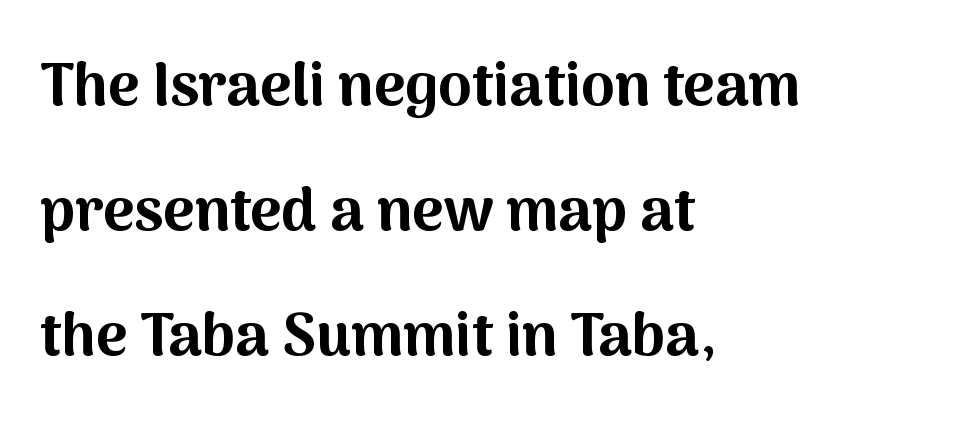
{"serif": "no", "italic": "no", "bold": "yes", "weight": "bold", "width": "normal", "stroke_contrast": "medium", "x_height": "medium", "monospaced": "no", "underline": "no", "align": "left", "line_spacing": "loose", "line_spacing_ratio": 2.08, "letter_spacing": "normal", "letter_spacing_em": 0.0, "glyph_px": 60}
